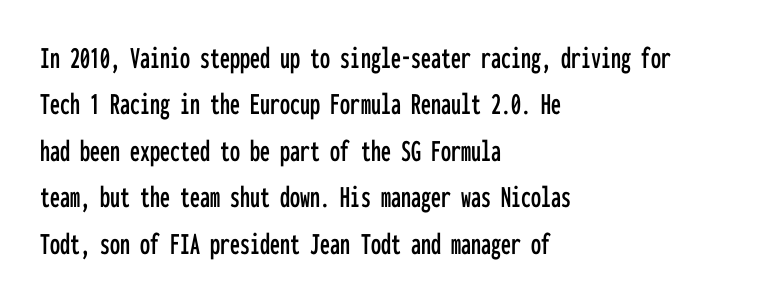
The text was rendered using a sans face with plain stroke endings. Is this a fixed-width face? Yes — each glyph sits in an identical cell. The area under the type is left untouched. The gaps between neighbouring characters are ordinary and unremarkable.
